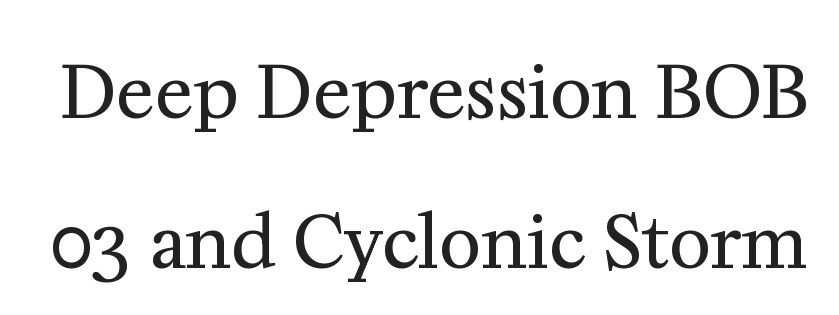
The image shows 72 px regular-weight serif type, upright; set loose line spacing (2.09x), normal letter spacing, not underlined; medium stroke contrast and a medium x-height.
